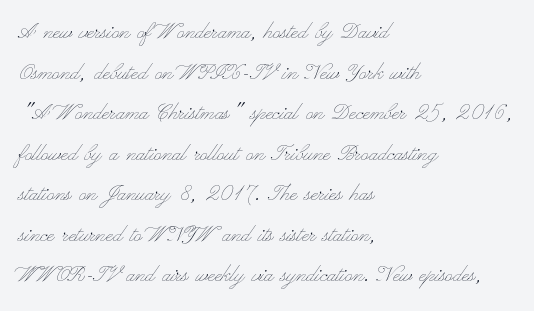
{"bold": "no", "underline": "no", "align": "left", "line_spacing": "normal", "line_spacing_ratio": 1.56, "letter_spacing": "normal", "letter_spacing_em": 0.0, "glyph_px": 26}
